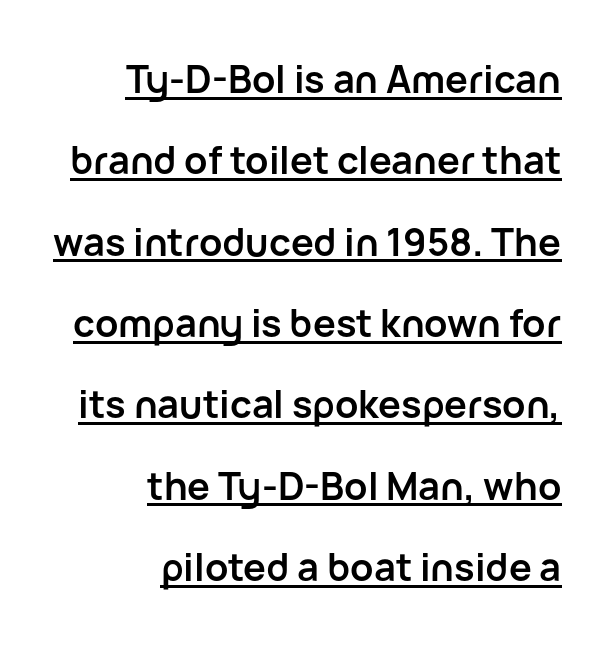
Q: Is the text bold? A: Yes.
Q: Is the text italic (slanted)? A: No, it is upright.
Q: Is the typeface a serif or a sans-serif typeface? A: Sans-serif.
Q: Is the text underlined? A: Yes.
Q: How is the paragraph aligned? A: Right-aligned.
Q: Is the spacing between letters normal or unusually wide? A: Normal.
Q: Is the spacing between lines tight, normal or loose? A: Loose.
Q: Width (condensed, normal, or wide)? A: Normal.
Q: Stroke contrast? A: Low.
Q: x-height? A: Medium.
Q: Monospaced? A: No.
